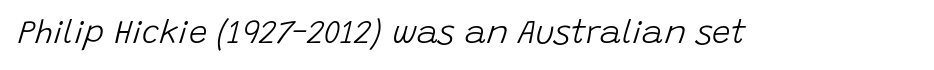
{"italic": "yes", "lean": "right", "slant_degrees": 15, "bold": "no", "weight": "light", "width": "normal", "stroke_contrast": "low", "x_height": "large", "monospaced": "no", "underline": "no", "letter_spacing": "normal", "letter_spacing_em": 0.0, "glyph_px": 33}
